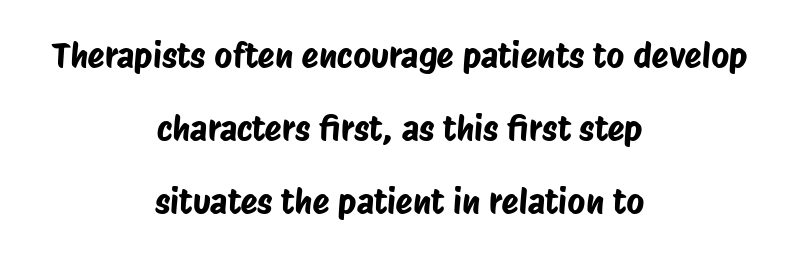
The image shows 35 px condensed sans-serif type; set centered, loose line spacing (2.08x), normal letter spacing, not underlined; low stroke contrast and a large x-height.
